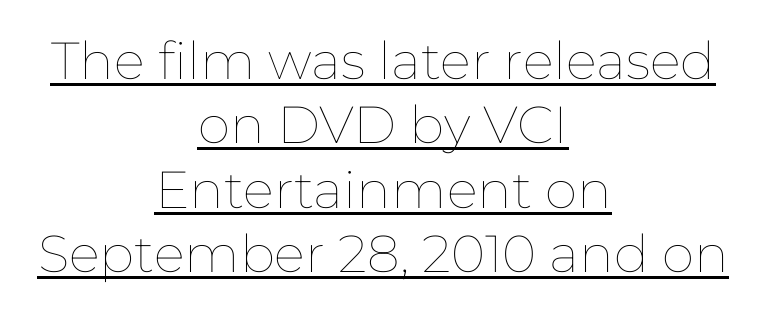
The image shows 52 px thin type, upright; set centered, line spacing 1.24x, normal letter spacing, underlined; low stroke contrast and a medium x-height.
